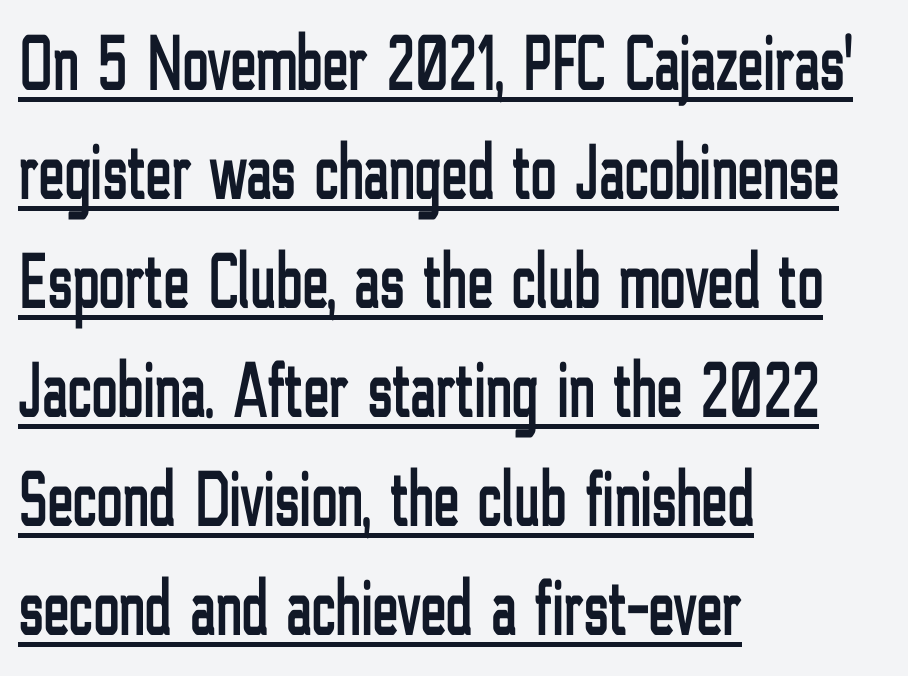
Q: Is the text italic (slanted)? A: No, it is upright.
Q: Is the typeface a serif or a sans-serif typeface? A: Sans-serif.
Q: Is the text underlined? A: Yes.
Q: How is the paragraph aligned? A: Left-aligned.
Q: Is the spacing between letters normal or unusually wide? A: Normal.
Q: Is the spacing between lines tight, normal or loose? A: Normal.
Q: Width (condensed, normal, or wide)? A: Condensed.
Q: Stroke contrast? A: Low.
Q: x-height? A: Medium.
Q: Monospaced? A: No.
